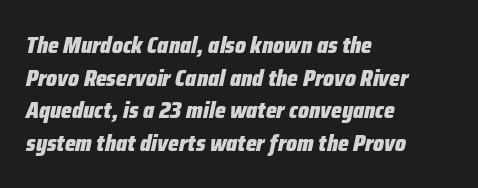
Q: Is the text bold? A: Yes.
Q: Is the text italic (slanted)? A: Yes, it leans right by about 12 degrees.
Q: Is the text underlined? A: No.
Q: How is the paragraph aligned? A: Left-aligned.
Q: Is the spacing between letters normal or unusually wide? A: Normal.
Q: Is the spacing between lines tight, normal or loose? A: Normal.
